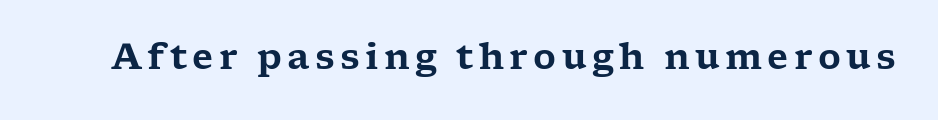
The image shows 35 px wide serif type, upright; set not underlined; low stroke contrast and a medium x-height.
